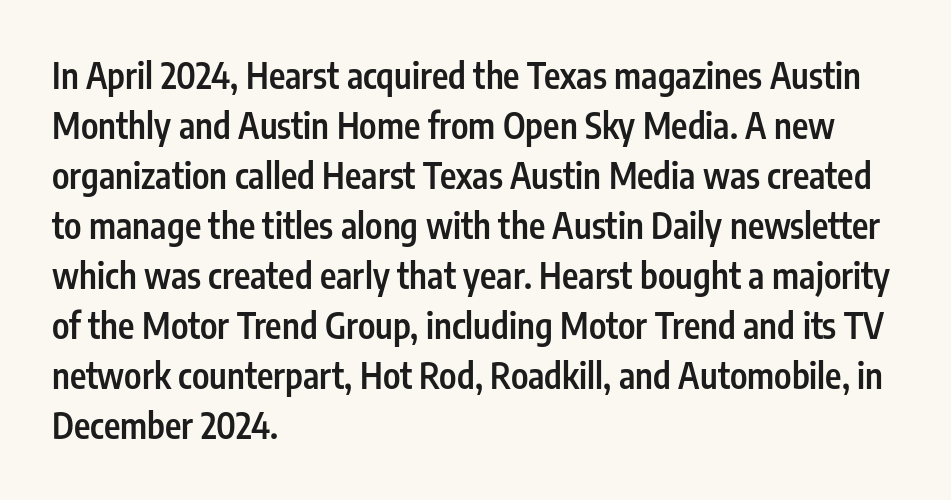
Q: Is the text bold? A: Semi-bold.
Q: Is the text italic (slanted)? A: No, it is upright.
Q: Is the typeface a serif or a sans-serif typeface? A: Sans-serif.
Q: Is the text underlined? A: No.
Q: How is the paragraph aligned? A: Left-aligned.
Q: Is the spacing between letters normal or unusually wide? A: Normal.
Q: Is the spacing between lines tight, normal or loose? A: Normal.
Q: Width (condensed, normal, or wide)? A: Condensed.
Q: Stroke contrast? A: Low.
Q: x-height? A: Medium.
Q: Monospaced? A: No.
